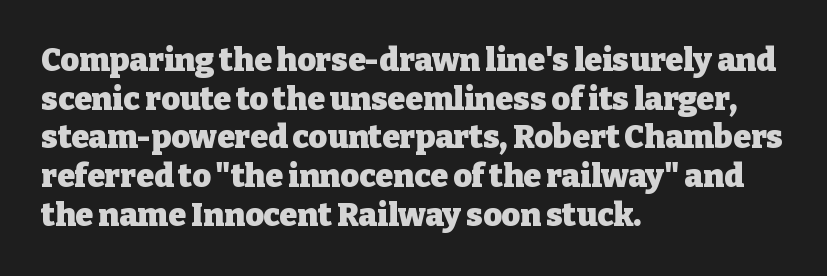
{"serif": "yes", "italic": "no", "bold": "yes", "weight": "heavy", "width": "normal", "stroke_contrast": "low", "x_height": "medium", "monospaced": "no", "underline": "no", "align": "left", "line_spacing_ratio": 1.21, "letter_spacing": "normal", "letter_spacing_em": 0.0, "glyph_px": 32}
